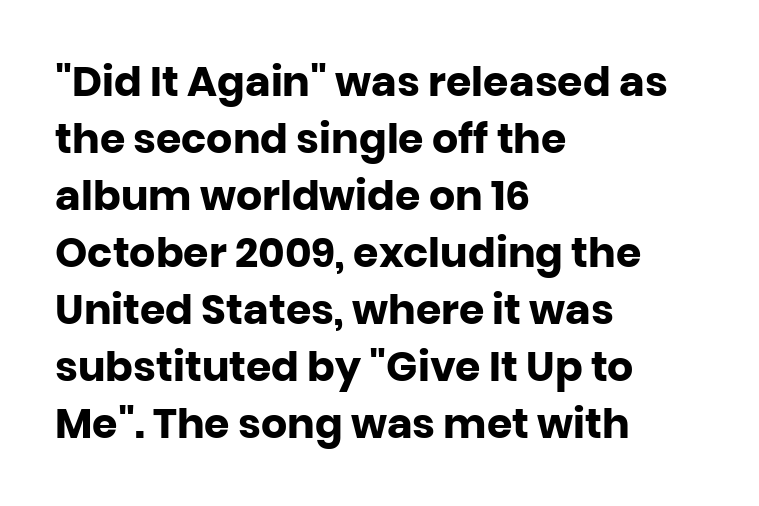
Spacing verdict: proportional, widths tailored to each character. The text block is weighted toward the left margin, trailing off unevenly rightward. Compared with typical body copy, the letter spacing here is the same. Descenders hang freely into open space. This is the regular roman posture of the typeface. Regular leading.
